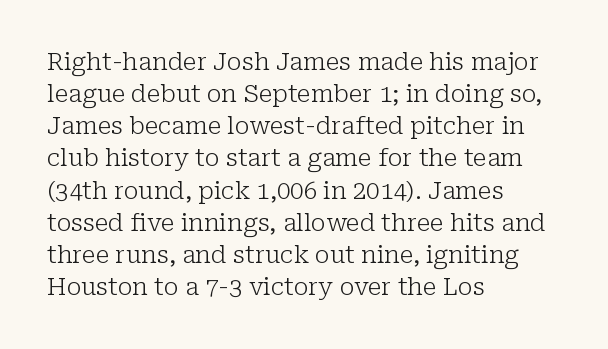
The strip under each line holds only bare page. You could call the tracking neutral — neither tight nor loose. Where is the straight margin? On the left. Upright lettering throughout. The weight tops out at a normal text grade.
